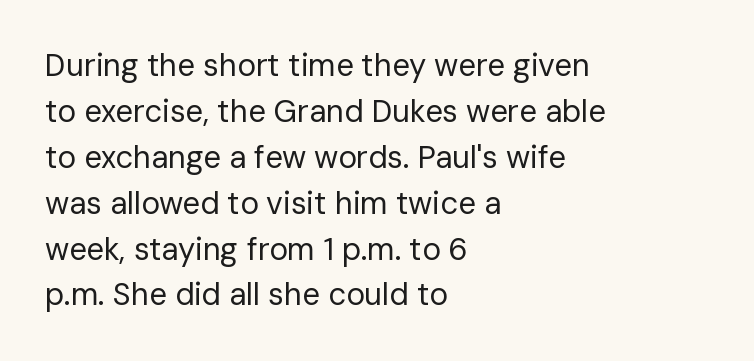
The image shows 31 px regular-weight sans-serif type, upright; set left-aligned, normal line spacing (1.48x), normal letter spacing, not underlined; low stroke contrast and a medium x-height.
